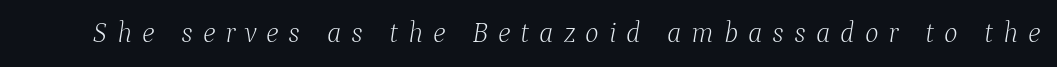
You could only call the tracking loose — the letters float apart. Do the characters align in a grid? No, the font is proportional. The axis of the letterforms is tilted away from vertical. The foot of each line stays bare and open. Is this a heavy cut? Hardly; it is regular or lighter.
